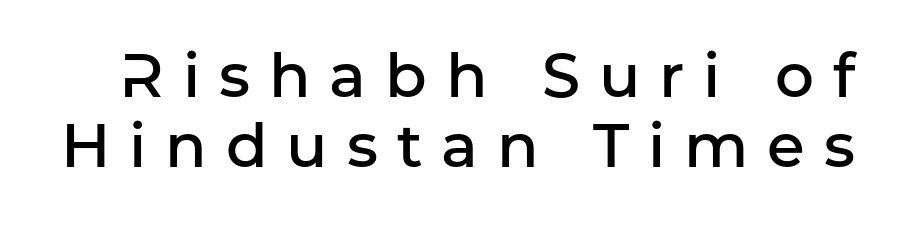
The image shows 61 px semibold sans-serif type, upright; set tight line spacing (1.14x), unusually wide letter spacing (+0.31 em), not underlined; low stroke contrast and a medium x-height.
